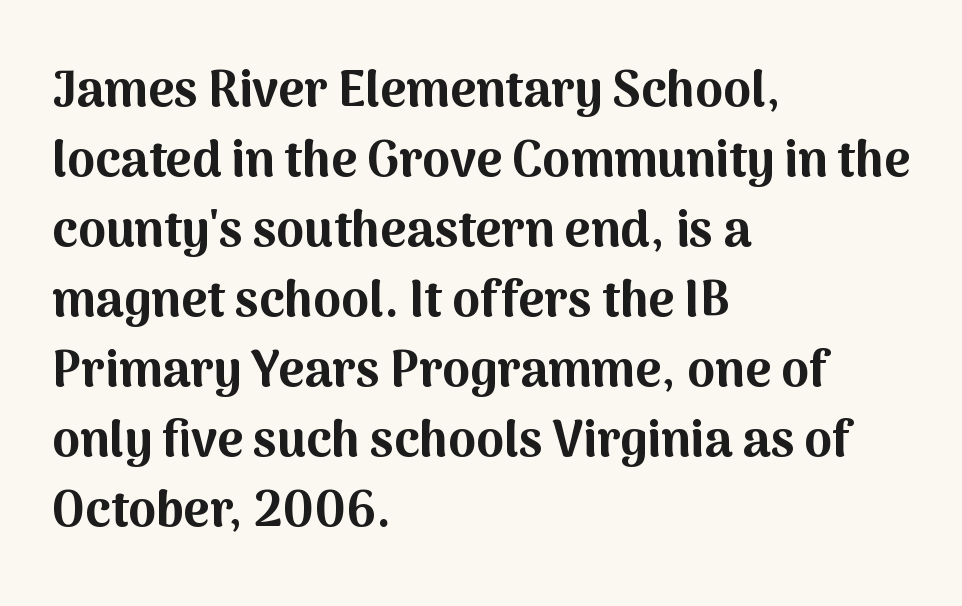
Q: Is the text bold? A: Yes.
Q: Is the text italic (slanted)? A: No, it is upright.
Q: Is the typeface a serif or a sans-serif typeface? A: Sans-serif.
Q: Is the text underlined? A: No.
Q: How is the paragraph aligned? A: Left-aligned.
Q: Is the spacing between letters normal or unusually wide? A: Normal.
Q: Is the spacing between lines tight, normal or loose? A: Normal.
Q: Width (condensed, normal, or wide)? A: Normal.
Q: Stroke contrast? A: Medium.
Q: x-height? A: Medium.
Q: Monospaced? A: No.
